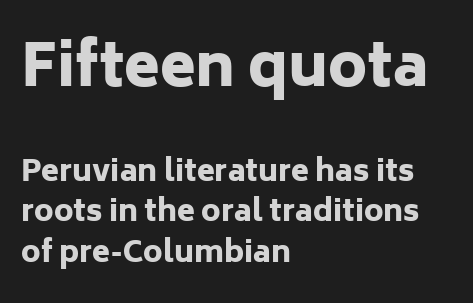
The image shows 58 px heavy sans-serif type, upright; set left-aligned, normal line spacing (1.39x), normal letter spacing, not underlined; the first (top) block is 2.0x larger; low stroke contrast and a medium x-height.
